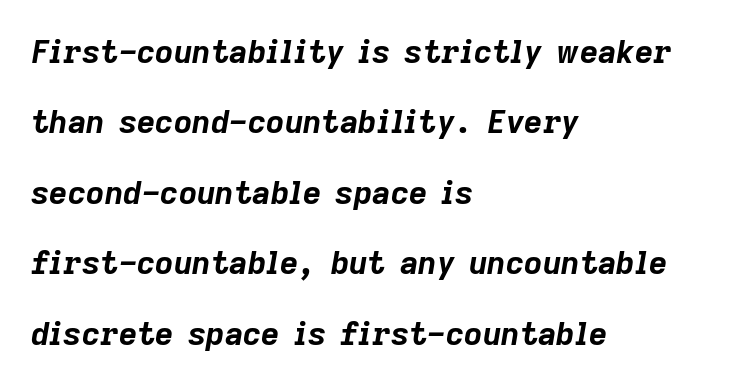
What stands out about the letter spacing? Nothing — it is the standard amount. You'd pick this weight for a headline — it's a proper bold. Posture: slanted. Lines of text with bare space underneath. These lines are rendered in a variable-pitch font. The passage is arranged the way most books set body copy — flush left.
